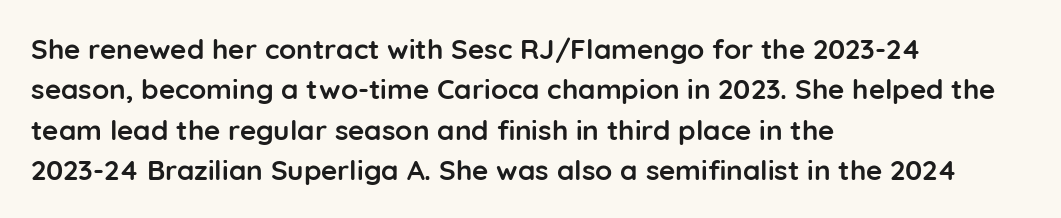
The image shows 28 px semibold sans-serif type, upright; set left-aligned, normal line spacing (1.44x), normal letter spacing, not underlined; low stroke contrast and a medium x-height.
